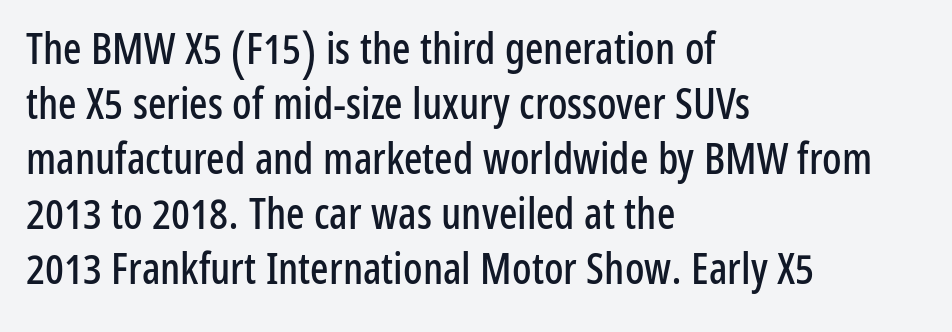
Proportional: the letters do not fall into vertical columns. Baseline-to-baseline distance is the conventional proportion of letter height. Each line starts at the same left margin while the right side varies. Short note: letters normally spaced. The letters stand upright; this is a roman face.
